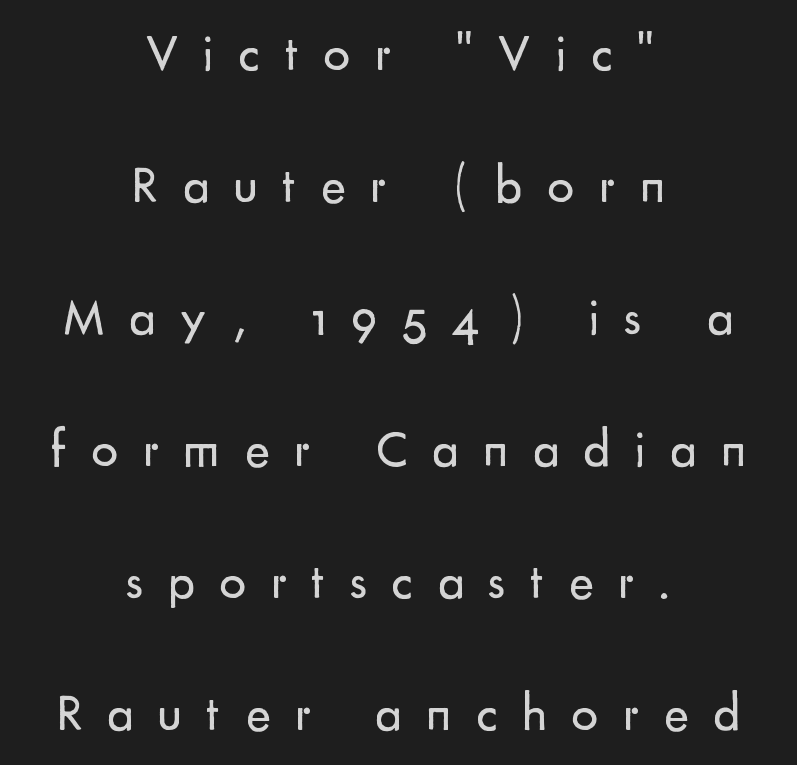
{"serif": "no", "italic": "no", "bold": "no", "weight": "regular", "width": "normal", "stroke_contrast": "low", "x_height": "small", "monospaced": "no", "underline": "no", "align": "center", "line_spacing": "loose", "line_spacing_ratio": 2.49, "letter_spacing": "wide", "letter_spacing_em": 0.46, "glyph_px": 53}
